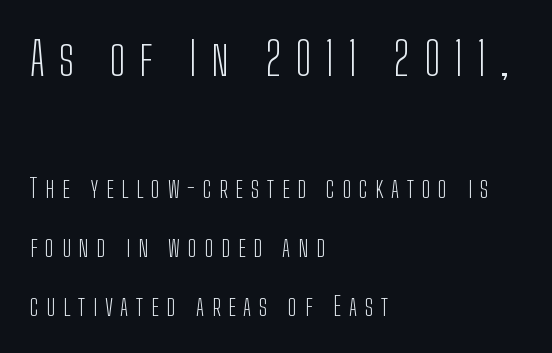
If you squint, the top block still reads clearly — it's the larger of the two. You could only call the tracking loose — the letters float apart. On a weight scale, this lands at 450 or below. The type sits square on the baseline with zero lean. No feet cap the strokes, marking this as sans-serif type. Is this a fixed-width face? No — the glyphs have proportional, varying widths.
